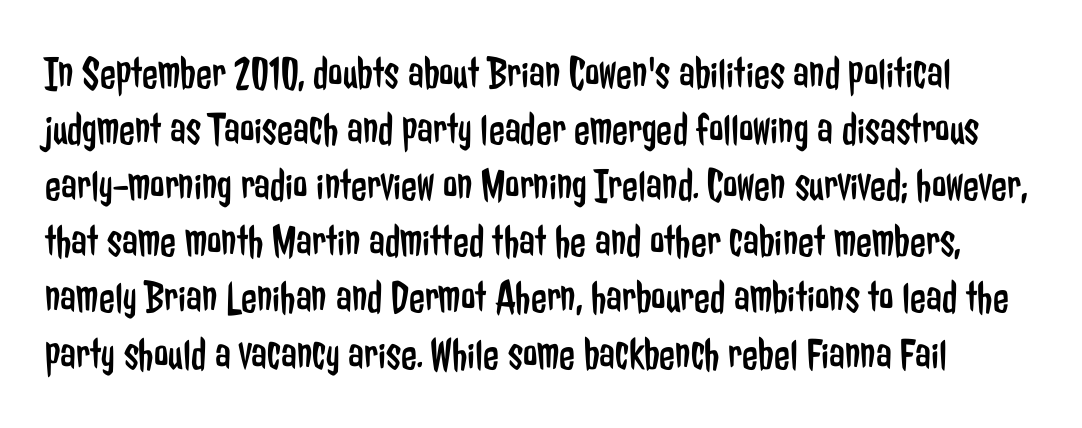
This sample uses plain, unmodified letter spacing. Posture: vertical. This is not heavy type; no bold has been used. You could not count columns in this text — the font is proportionally spaced. Descenders hang freely into open space. The text was rendered using a sans face with plain stroke endings.
